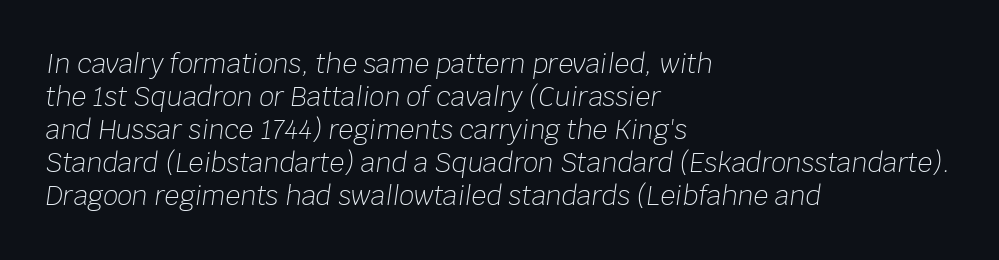
The image shows 26 px text type, italic (leaning right); set left-aligned, normal line spacing (1.27x), normal letter spacing, not underlined.
